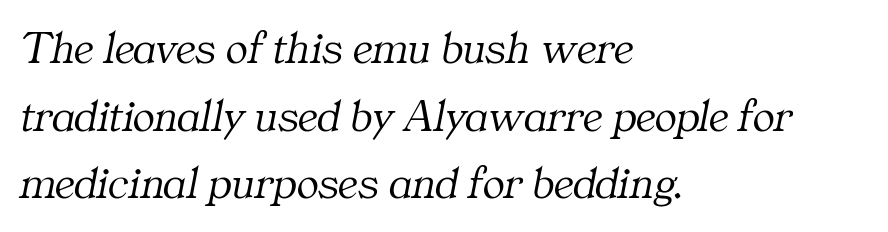
{"serif": "yes", "italic": "yes", "lean": "right", "slant_degrees": 11, "bold": "no", "weight": "light", "width": "normal", "stroke_contrast": "medium", "x_height": "medium", "monospaced": "no", "underline": "no", "align": "left", "line_spacing": "normal", "line_spacing_ratio": 1.47, "letter_spacing": "normal", "letter_spacing_em": 0.0, "glyph_px": 46}
